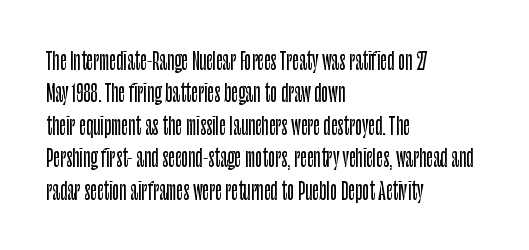
Q: Is the text italic (slanted)? A: No, it is upright.
Q: Is the text underlined? A: No.
Q: How is the paragraph aligned? A: Left-aligned.
Q: Is the spacing between letters normal or unusually wide? A: Normal.
Q: Is the spacing between lines tight, normal or loose? A: Normal.
